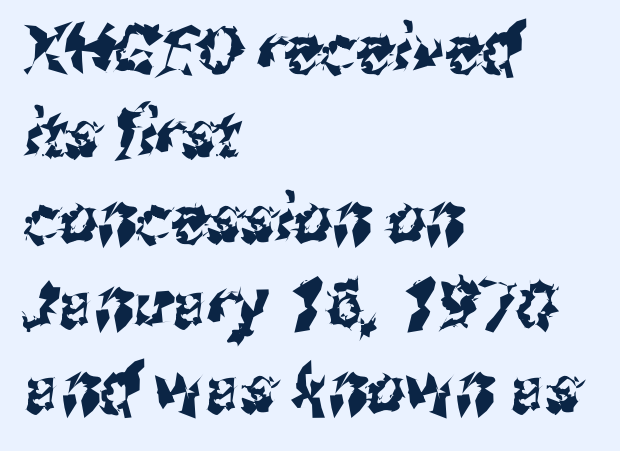
The image shows 67 px condensed sans-serif type; set left-aligned, normal line spacing (1.27x), normal letter spacing, not underlined; medium stroke contrast and a medium x-height.
